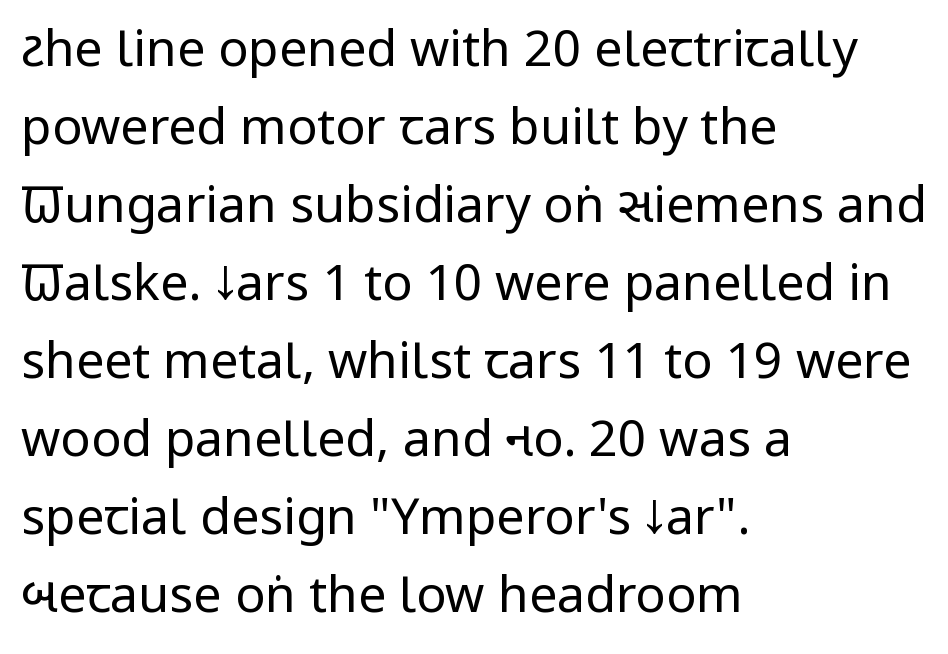
Grotesque or geometric, the face here clearly has no serifs. Ascenders rise straight up at ninety degrees. These lines stack with their left ends in a neat column. A typesetter would call this proportional, since set widths differ per character. Is the type heavy? It reads as light-to-regular instead.
